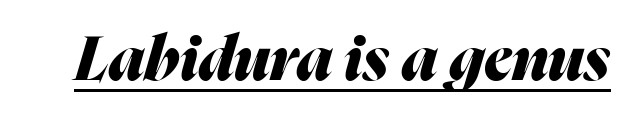
Do the characters align in a grid? No, the font is proportional. Is there an underline? Yes — a line sits under the letters. This is heavy type, rendered in bold. Look at the tracking — it's just the regular setting, nothing added.
